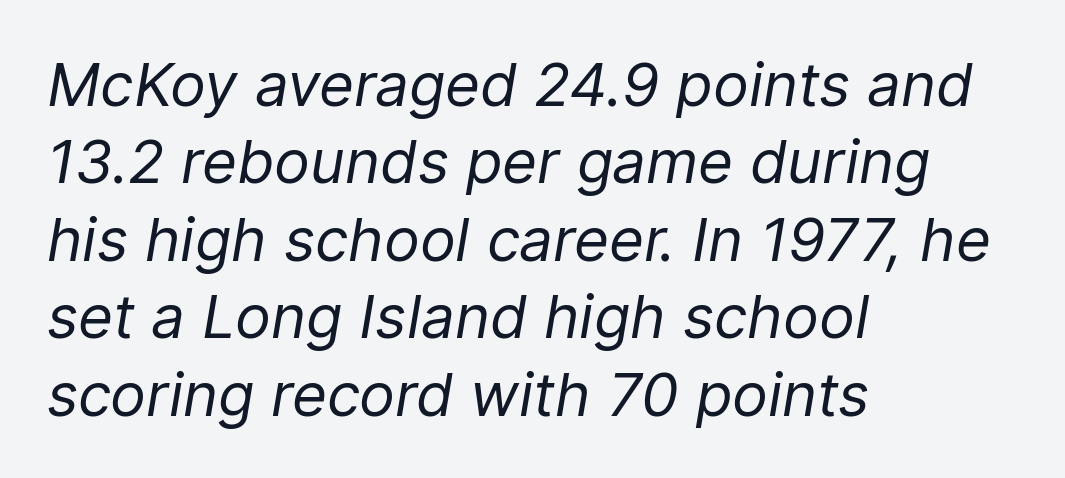
The image shows 60 px regular-weight type, italic (leaning right); set left-aligned, normal line spacing (1.29x), normal letter spacing, not underlined; low stroke contrast and a medium x-height.
